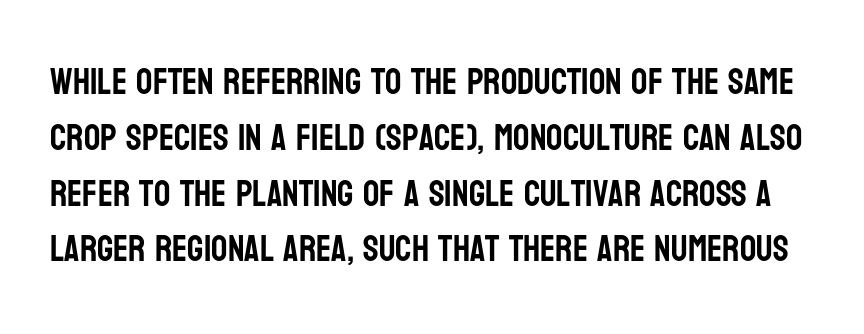
Q: Is the text italic (slanted)? A: No, it is upright.
Q: Is the typeface a serif or a sans-serif typeface? A: Sans-serif.
Q: Is the text underlined? A: No.
Q: Is the spacing between letters normal or unusually wide? A: Normal.
Q: Is the spacing between lines tight, normal or loose? A: Normal.
Q: Width (condensed, normal, or wide)? A: Condensed.
Q: Stroke contrast? A: Low.
Q: x-height? A: Large.
Q: Monospaced? A: No.
